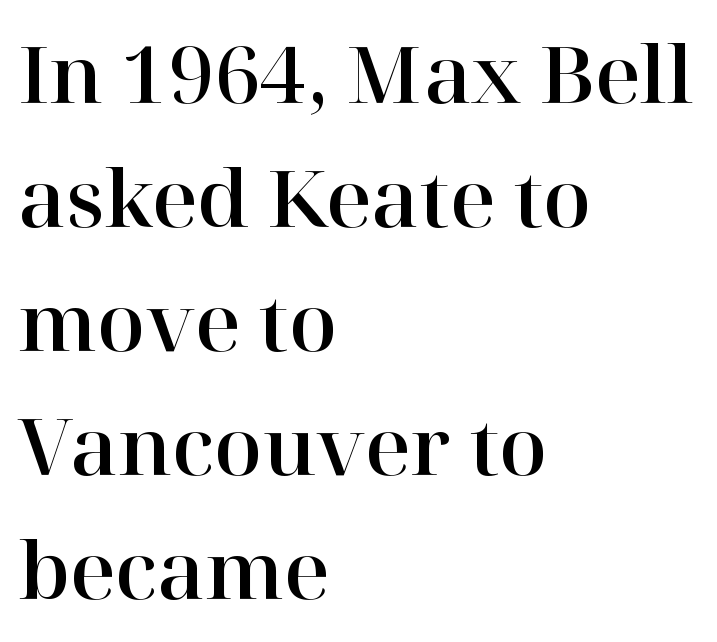
The image shows 79 px serif type, upright; set left-aligned, normal line spacing (1.57x), normal letter spacing, not underlined; high stroke contrast and a medium x-height.
